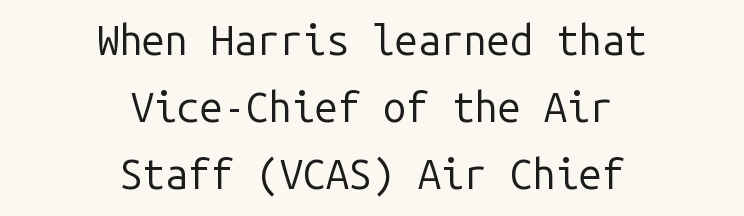
{"serif": "no", "italic": "no", "bold": "no", "weight": "regular", "width": "normal", "stroke_contrast": "low", "x_height": "medium", "monospaced": "yes", "underline": "no", "align": "center", "line_spacing": "normal", "line_spacing_ratio": 1.63, "letter_spacing": "normal", "letter_spacing_em": 0.0, "glyph_px": 41}
